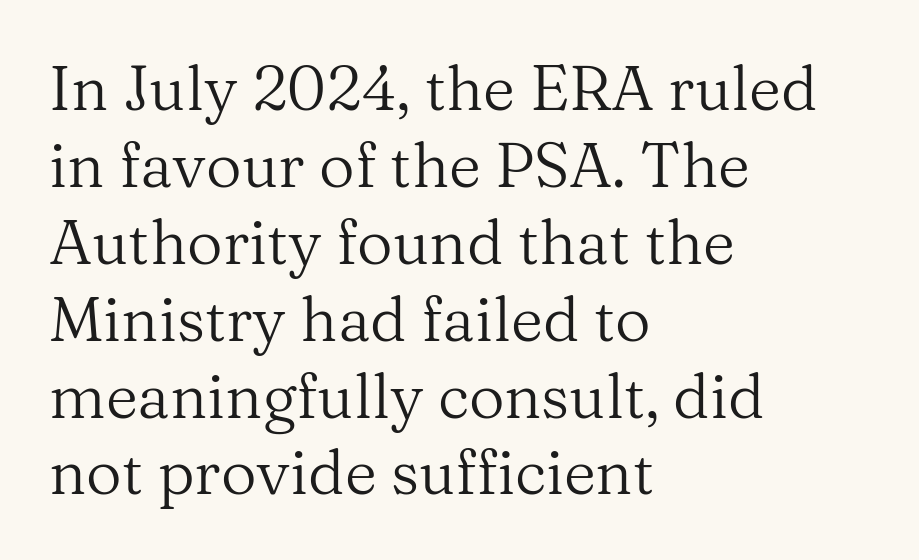
Q: Is the text bold? A: No.
Q: Is the text italic (slanted)? A: No, it is upright.
Q: Is the typeface a serif or a sans-serif typeface? A: Serif.
Q: Is the text underlined? A: No.
Q: How is the paragraph aligned? A: Left-aligned.
Q: Is the spacing between letters normal or unusually wide? A: Normal.
Q: Width (condensed, normal, or wide)? A: Normal.
Q: Stroke contrast? A: Medium.
Q: x-height? A: Medium.
Q: Monospaced? A: No.
